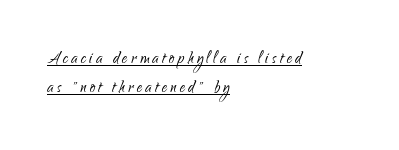
Q: Is the text bold? A: No.
Q: Is the text italic (slanted)? A: Yes.
Q: Is the text underlined? A: Yes.
Q: How is the paragraph aligned? A: Left-aligned.
Q: Is the spacing between lines tight, normal or loose? A: Normal.
